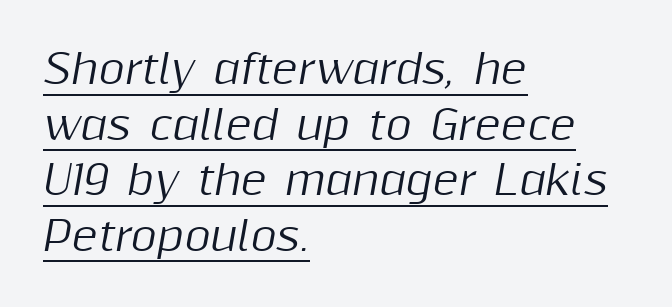
The image shows 40 px text type, italic (leaning right); set left-aligned, normal line spacing (1.39x), normal letter spacing, underlined; medium stroke contrast and a medium x-height.
